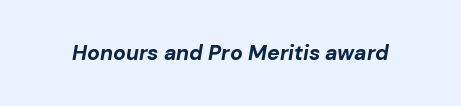
Q: Is the text bold? A: Yes.
Q: Is the text italic (slanted)? A: Yes, it leans right by about 10 degrees.
Q: Is the text underlined? A: No.
Q: Is the spacing between letters normal or unusually wide? A: Normal.
